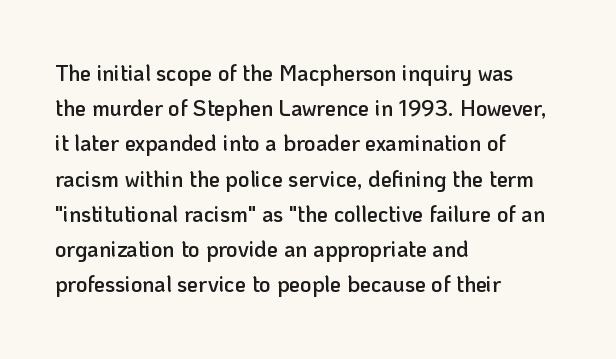
The ragged edge is on the right, which tells us the setting is flush left. If you measured baseline to baseline, you'd find a middling distance. Underlining? Definitely not there. The letters are semibold — heavier than regular but short of a full bold. Style check: upright. Inter-character spacing is left at the font's built-in metrics.
